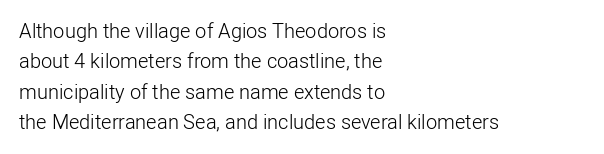
The image shows 20 px text type, upright; set left-aligned, normal line spacing (1.52x), normal letter spacing, not underlined.
